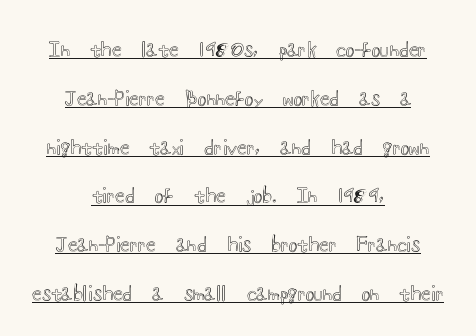
Q: Is the text italic (slanted)? A: No, it is upright.
Q: Is the text underlined? A: Yes.
Q: How is the paragraph aligned? A: Centered.
Q: Is the spacing between letters normal or unusually wide? A: Normal.
Q: Is the spacing between lines tight, normal or loose? A: Loose.
